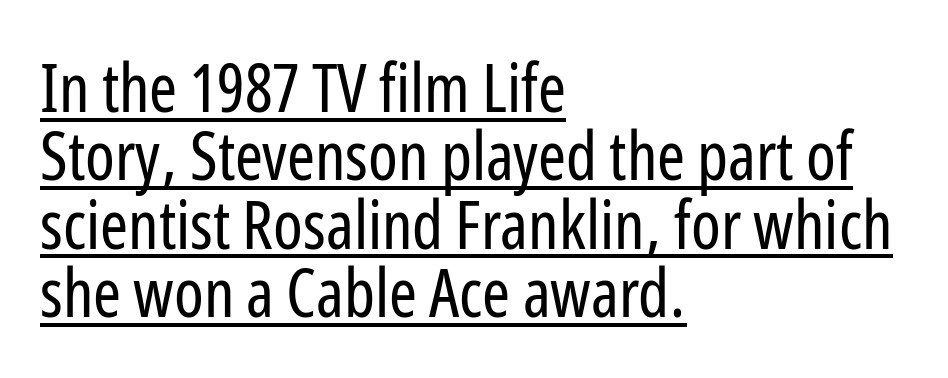
Ordinary non-slanted type is in use. Note: no serifs on the glyphs. The passage shown stacks its lines with hardly any gap. Which margin do the lines hug? The left one — the right edge is uneven. The rendering uses natural spacing where letterforms have individual widths. Think standard paragraph weight, or any step lighter than that.
